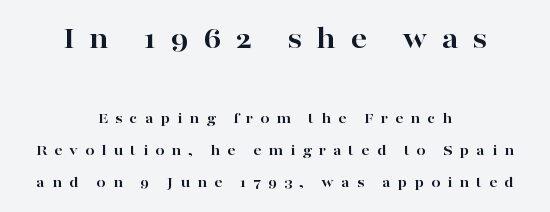
These lines are composed in type with serifs. The horizontal fit of the characters is loose and conspicuously gappy. The lettering holds an erect, upright posture throughout. One glance says open: line gaps are wider than usual.
